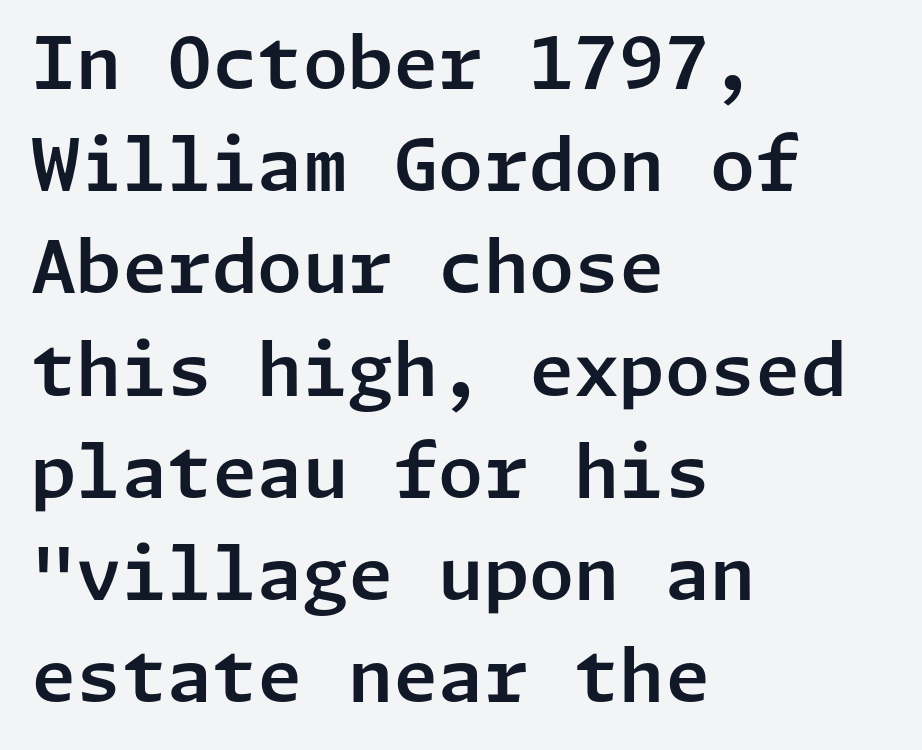
The image shows 73 px sans-serif type, upright; set left-aligned, normal line spacing (1.4x), normal letter spacing, not underlined; low stroke contrast and a medium x-height.
